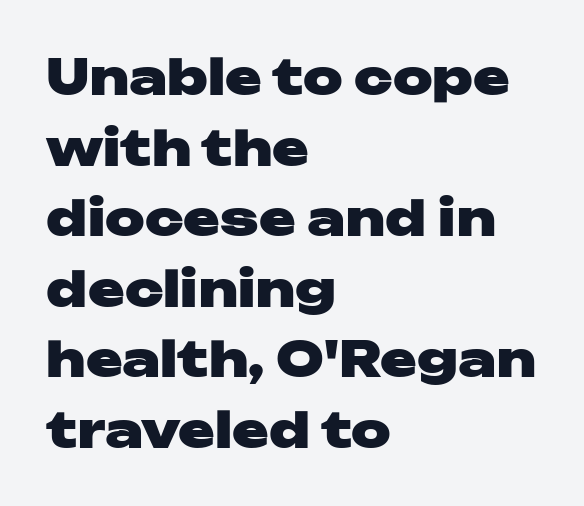
Q: Is the text bold? A: Yes.
Q: Is the text italic (slanted)? A: No, it is upright.
Q: Is the typeface a serif or a sans-serif typeface? A: Sans-serif.
Q: Is the text underlined? A: No.
Q: How is the paragraph aligned? A: Left-aligned.
Q: Is the spacing between letters normal or unusually wide? A: Normal.
Q: Is the spacing between lines tight, normal or loose? A: Normal.
Q: Width (condensed, normal, or wide)? A: Wide.
Q: Stroke contrast? A: Low.
Q: x-height? A: Medium.
Q: Monospaced? A: No.
